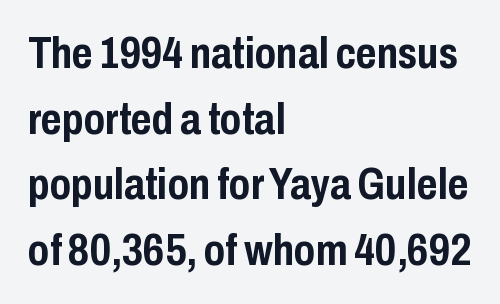
{"serif": "no", "italic": "no", "bold": "yes", "weight": "semibold", "width": "condensed", "stroke_contrast": "low", "x_height": "medium", "monospaced": "no", "underline": "no", "align": "left", "line_spacing": "normal", "line_spacing_ratio": 1.46, "letter_spacing": "normal", "letter_spacing_em": 0.0, "glyph_px": 45}
